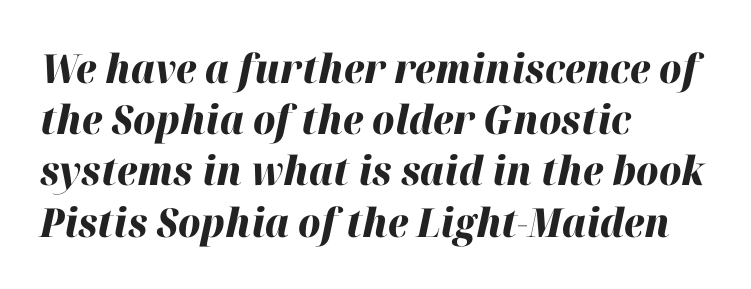
Q: Is the text bold? A: Yes.
Q: Is the text italic (slanted)? A: Yes, it leans right by about 12 degrees.
Q: Is the text underlined? A: No.
Q: How is the paragraph aligned? A: Left-aligned.
Q: Is the spacing between letters normal or unusually wide? A: Normal.
Q: Is the spacing between lines tight, normal or loose? A: Normal.
Q: Width (condensed, normal, or wide)? A: Normal.
Q: Stroke contrast? A: High.
Q: x-height? A: Medium.
Q: Monospaced? A: No.
